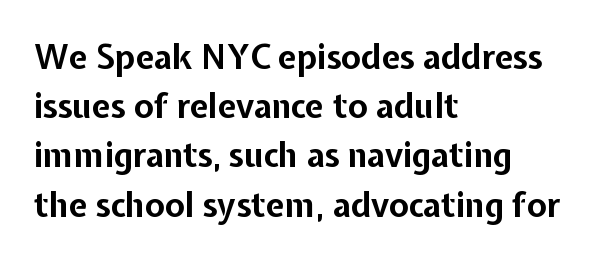
The passage shown is typed in a proportional face where columns would drift. This rendering features lettering with no underline. This sample uses an upright cut, with every glyph sitting square on the baseline. This sample uses a sans-serif face. The lines in this sample share a left origin and differ only in where they stop.
